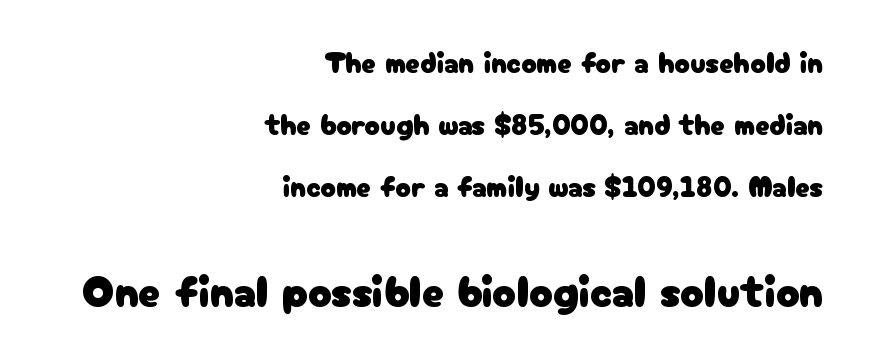
Q: Is the text italic (slanted)? A: No, it is upright.
Q: Is the typeface a serif or a sans-serif typeface? A: Sans-serif.
Q: Is the text underlined? A: No.
Q: How is the paragraph aligned? A: Right-aligned.
Q: Is the spacing between letters normal or unusually wide? A: Normal.
Q: Is the spacing between lines tight, normal or loose? A: Loose.
Q: Which block of text is set in a larger size, the first (top) or the second (bottom)? A: The second (bottom) one.
Q: Width (condensed, normal, or wide)? A: Normal.
Q: Stroke contrast? A: Low.
Q: x-height? A: Medium.
Q: Monospaced? A: No.
